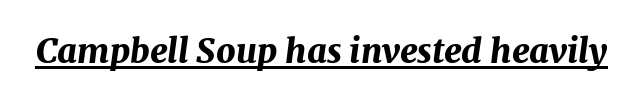
{"italic": "yes", "lean": "right", "slant_degrees": 7, "bold": "yes", "weight": "bold", "width": "normal", "stroke_contrast": "medium", "x_height": "medium", "monospaced": "no", "underline": "yes", "letter_spacing": "normal", "letter_spacing_em": 0.0, "glyph_px": 34}
